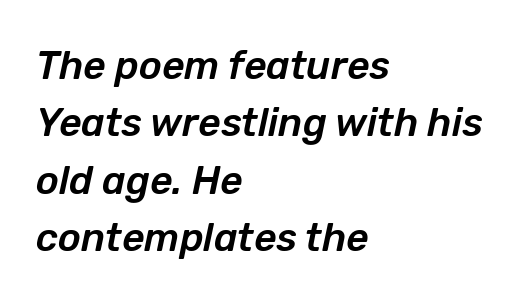
Notice how the passage keeps a crisp vertical edge on the left only. Type without underlining. Does the leading feel generous? No, just average. The rendering keeps characters at their native spacing. The rendering uses natural spacing where letterforms have individual widths.
